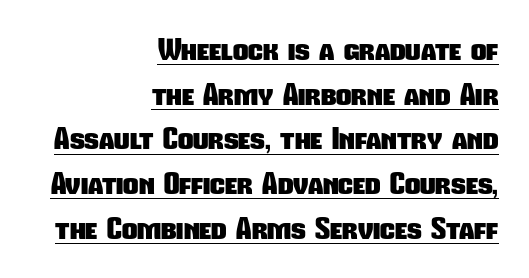
{"serif": "no", "bold": "yes", "weight": "heavy", "width": "condensed", "stroke_contrast": "low", "x_height": "medium", "monospaced": "no", "underline": "yes", "align": "right", "line_spacing": "normal", "line_spacing_ratio": 1.49, "letter_spacing": "normal", "letter_spacing_em": 0.0, "glyph_px": 30}
